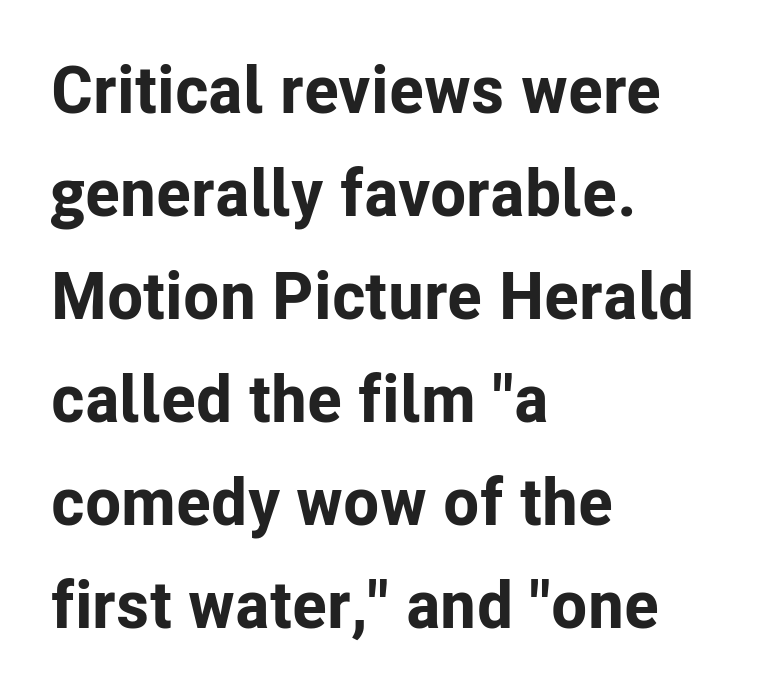
Tracking here is standard; glyphs follow each other at the usual distance. Unlike italic type, these characters show no tilt at all. This rendering uses left alignment, leaving the right contour irregular. Character widths vary here, with narrow letters taking less room than wide ones.
